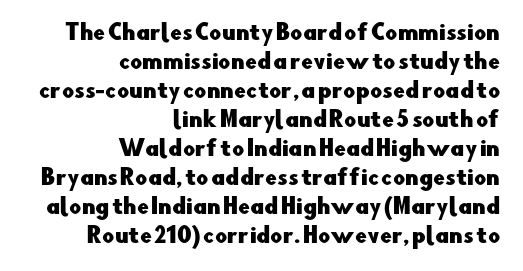
Q: Is the text italic (slanted)? A: No, it is upright.
Q: Is the text underlined? A: No.
Q: How is the paragraph aligned? A: Right-aligned.
Q: Is the spacing between letters normal or unusually wide? A: Normal.
Q: Is the spacing between lines tight, normal or loose? A: Normal.
